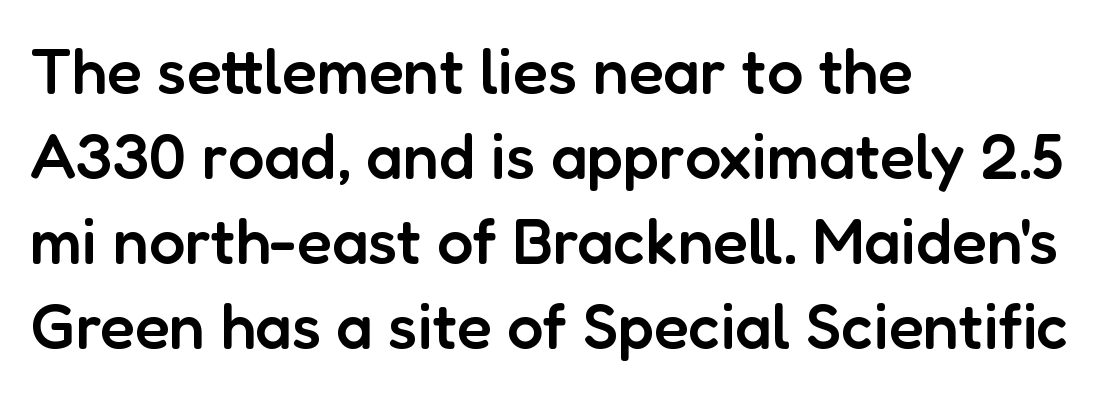
The image shows 64 px semibold sans-serif type, upright; set left-aligned, normal line spacing (1.33x), normal letter spacing, not underlined; low stroke contrast and a medium x-height.
